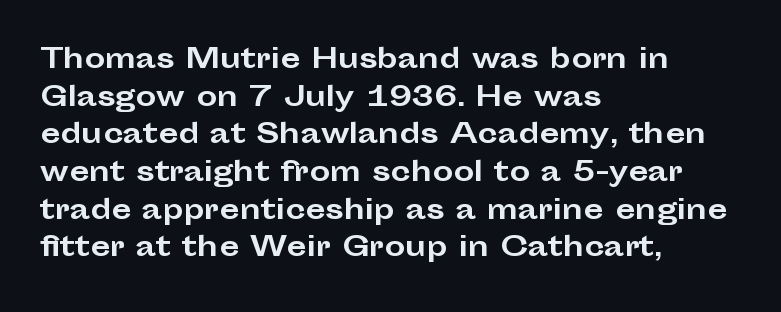
The image shows 26 px bold type, upright; set left-aligned, normal line spacing (1.45x), normal letter spacing, not underlined.
